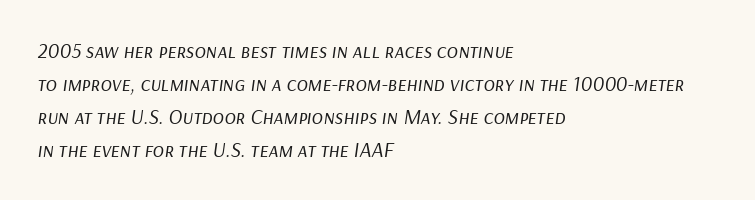
{"italic": "yes", "lean": "right", "slant_degrees": 9, "bold": "no", "underline": "no", "align": "left", "line_spacing": "normal", "line_spacing_ratio": 1.57, "letter_spacing": "normal", "letter_spacing_em": 0.0, "glyph_px": 21}
